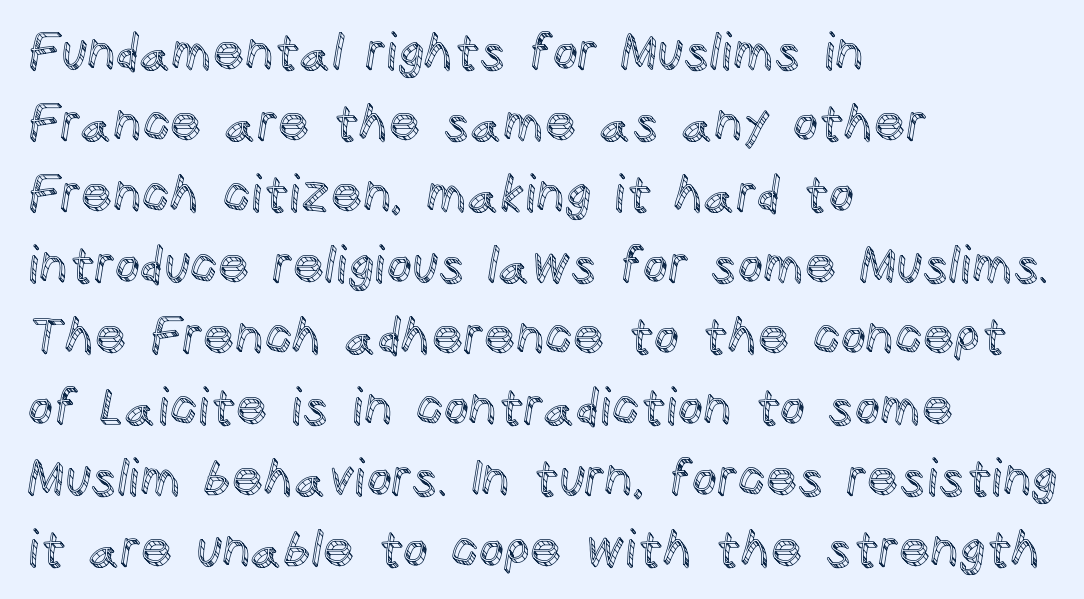
{"width": "normal", "x_height": "large", "monospaced": "no", "underline": "no", "align": "left", "line_spacing": "normal", "line_spacing_ratio": 1.42, "letter_spacing": "normal", "letter_spacing_em": 0.0, "glyph_px": 50}
